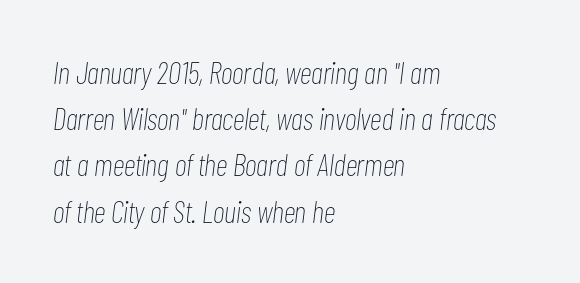
{"italic": "yes", "lean": "right", "slant_degrees": 7, "bold": "no", "weight": "thin", "width": "condensed", "stroke_contrast": "low", "x_height": "medium", "monospaced": "no", "underline": "no", "align": "left", "line_spacing": "normal", "line_spacing_ratio": 1.49, "letter_spacing": "normal", "letter_spacing_em": 0.0, "glyph_px": 31}
